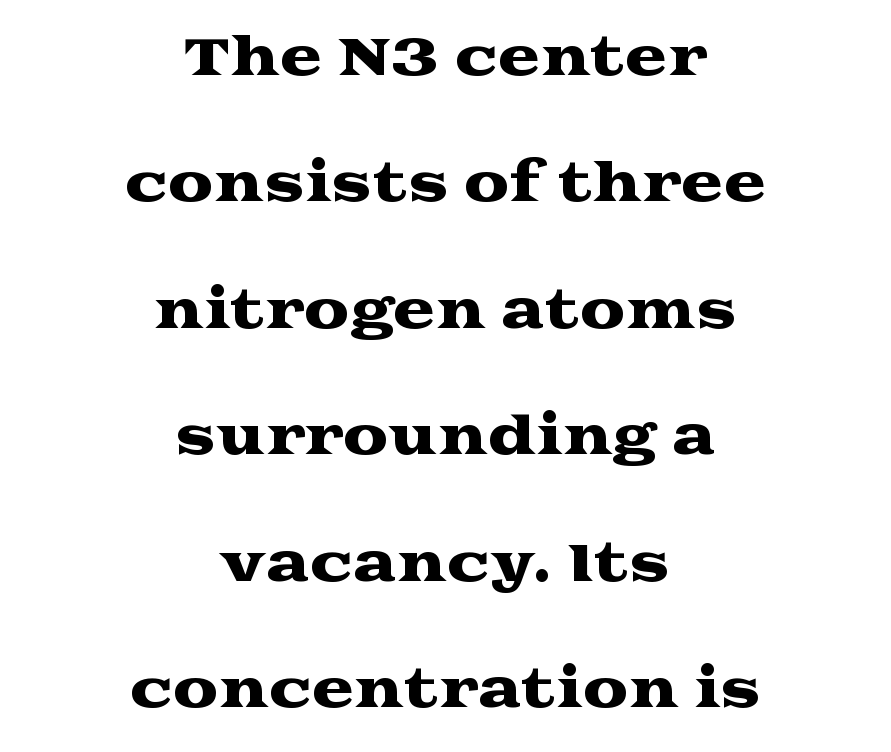
A typesetter would call this zero additional tracking. Line spacing here is loose. Check where the strokes stop: tiny serifs finish them off. You could not count columns in this text — the font is proportionally spaced. The paragraph has two soft edges and a firm central axis. Does the lettering tilt? It doesn't — this is upright.
